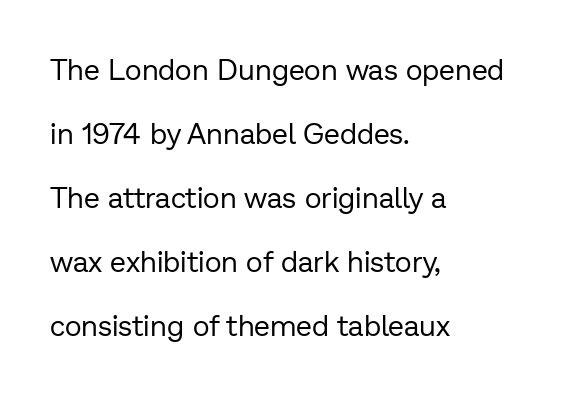
The image shows 29 px regular-weight sans-serif type, upright; set left-aligned, loose line spacing (2.21x), normal letter spacing, not underlined; low stroke contrast and a medium x-height.
